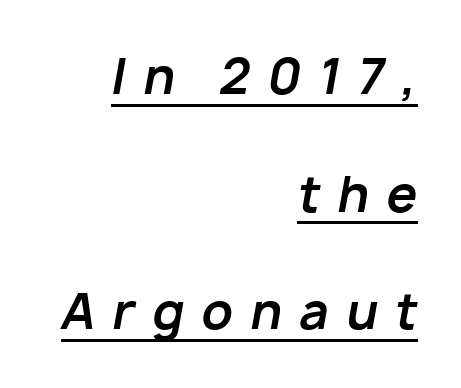
{"italic": "yes", "lean": "right", "slant_degrees": 10, "bold": "yes", "weight": "bold", "width": "normal", "stroke_contrast": "low", "x_height": "medium", "monospaced": "no", "underline": "yes", "align": "right", "line_spacing": "loose", "line_spacing_ratio": 2.4, "letter_spacing": "wide", "letter_spacing_em": 0.35, "glyph_px": 49}
